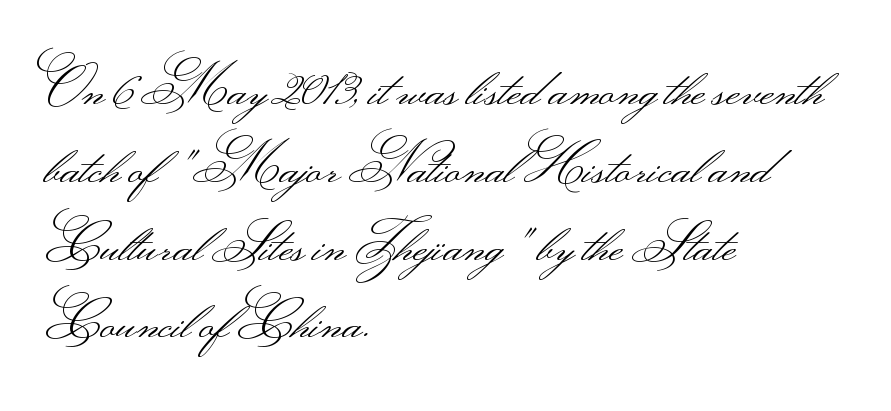
Q: Is the text bold? A: No.
Q: Is the text italic (slanted)? A: Yes.
Q: Is the typeface a serif or a sans-serif typeface? A: Sans-serif.
Q: Is the text underlined? A: No.
Q: How is the paragraph aligned? A: Left-aligned.
Q: Is the spacing between letters normal or unusually wide? A: Normal.
Q: Is the spacing between lines tight, normal or loose? A: Normal.
Q: Width (condensed, normal, or wide)? A: Wide.
Q: Stroke contrast? A: Medium.
Q: Monospaced? A: No.
